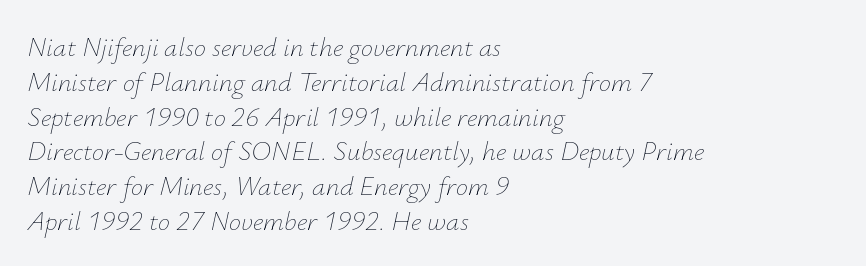
Q: Is the text bold? A: No.
Q: Is the text italic (slanted)? A: Yes, it leans right by about 12 degrees.
Q: Is the text underlined? A: No.
Q: How is the paragraph aligned? A: Left-aligned.
Q: Is the spacing between letters normal or unusually wide? A: Normal.
Q: Is the spacing between lines tight, normal or loose? A: Normal.
